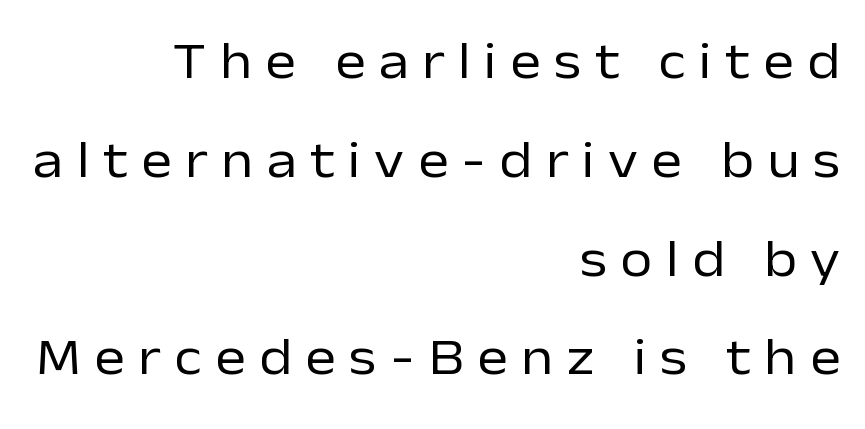
{"serif": "no", "italic": "no", "bold": "no", "weight": "regular", "width": "normal", "stroke_contrast": "low", "x_height": "medium", "monospaced": "no", "underline": "no", "align": "right", "line_spacing": "loose", "line_spacing_ratio": 1.9, "letter_spacing": "wide", "letter_spacing_em": 0.26, "glyph_px": 52}
